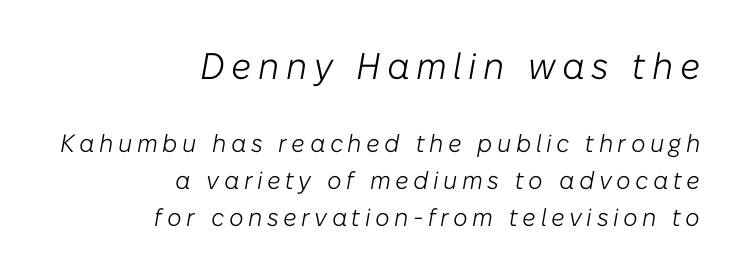
The image shows 37 px light type, italic (leaning right); set right-aligned, normal line spacing (1.48x), not underlined; the first (top) block is 1.48x larger; low stroke contrast and a medium x-height.
